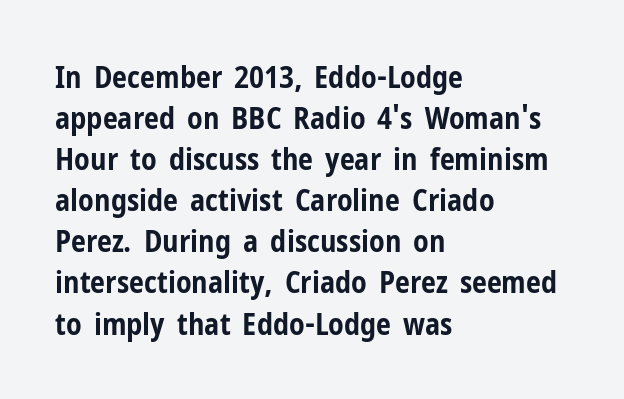
{"serif": "no", "italic": "no", "bold": "yes", "weight": "bold", "width": "condensed", "stroke_contrast": "low", "x_height": "medium", "monospaced": "no", "underline": "no", "align": "left", "line_spacing": "normal", "line_spacing_ratio": 1.37, "letter_spacing": "normal", "letter_spacing_em": 0.0, "glyph_px": 30}
